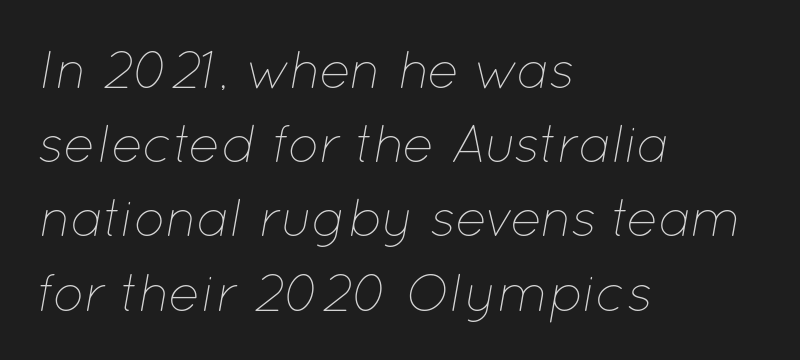
Q: Is the text bold? A: No.
Q: Is the text italic (slanted)? A: Yes, it leans right by about 12 degrees.
Q: Is the text underlined? A: No.
Q: How is the paragraph aligned? A: Left-aligned.
Q: Is the spacing between letters normal or unusually wide? A: Normal.
Q: Is the spacing between lines tight, normal or loose? A: Normal.
Q: Width (condensed, normal, or wide)? A: Normal.
Q: Stroke contrast? A: Low.
Q: x-height? A: Medium.
Q: Monospaced? A: No.
